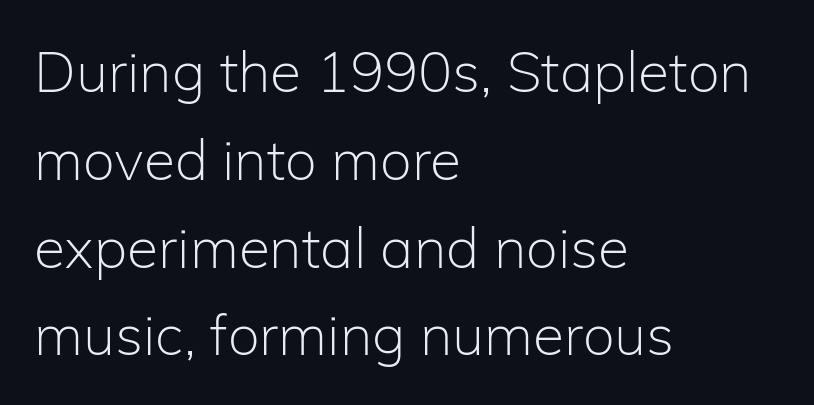
The designer left line spacing at the default. The weight tops out at a normal text grade. Looks like regular typesetting: each glyph gets only the width it needs. Caption: standard tracking, unaltered.
